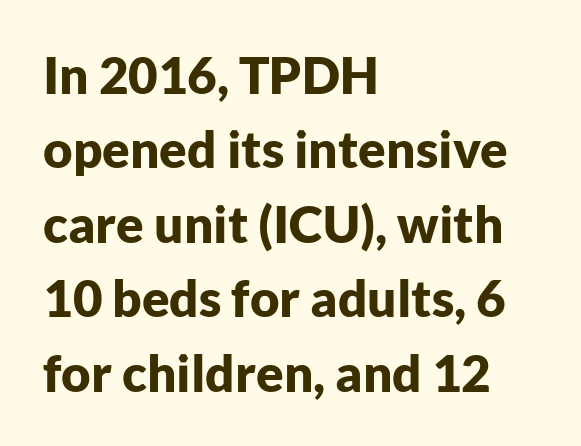
The image shows 51 px bold sans-serif type, upright; set left-aligned, normal line spacing (1.46x), normal letter spacing, not underlined; low stroke contrast and a medium x-height.
